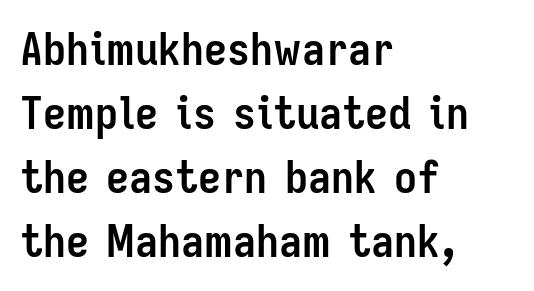
Baseline-to-baseline distance is the conventional proportion of letter height. In CSS terms this would be text-align: left. No italicization has been applied; the sample stays upright. Caption: bold face, heavy strokes.
